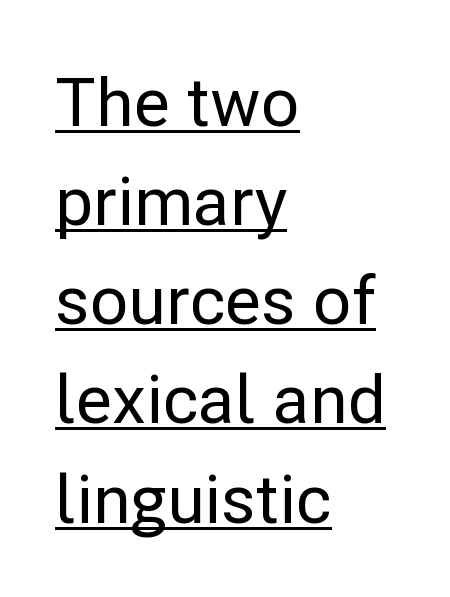
To sum up the face: it is a sans, with no serifs. Tall strokes in this sample are plumb rather than angled. Check the space under the baseline: a stroke is drawn there. Think of a printed novel: that variable character pitch is what you see here. Characters follow at the spacing the type designer built in. This rendering uses left alignment, leaving the right contour irregular.
